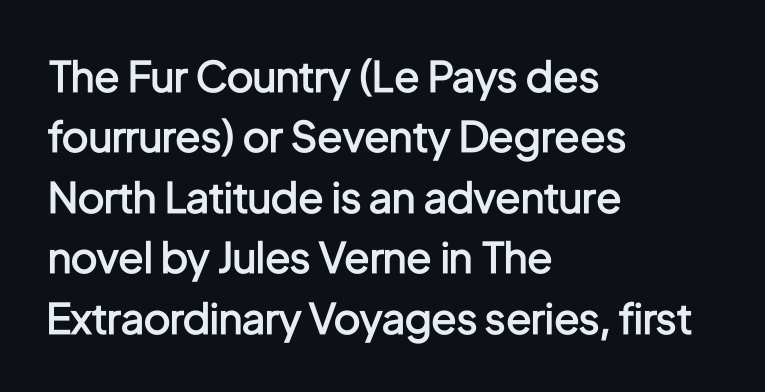
{"serif": "no", "italic": "no", "bold": "semi", "weight": "semibold", "width": "condensed", "stroke_contrast": "low", "x_height": "medium", "monospaced": "no", "underline": "no", "align": "left", "line_spacing": "normal", "line_spacing_ratio": 1.44, "letter_spacing": "normal", "letter_spacing_em": 0.0, "glyph_px": 42}
